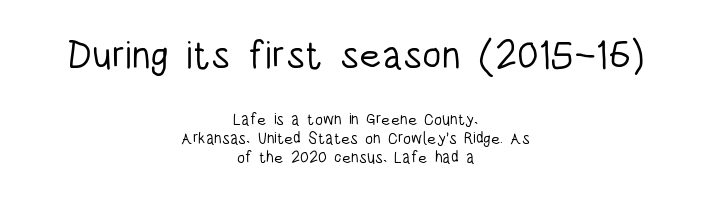
The image shows 39 px light, condensed sans-serif type, upright; set centered, line spacing 1.16x, normal letter spacing, not underlined; the first (top) block is 2.44x larger; low stroke contrast and a large x-height.
